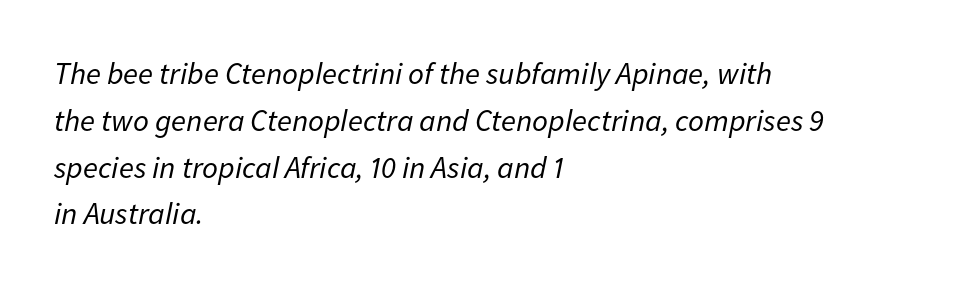
The weight tops out at a normal text grade. There's an unmistakable incline to the writing here. The passage shown is not underscored anywhere. Nothing unusual about the tracking: characters are spaced as the font intends. The lines in this sample share a left origin and differ only in where they stop. Think of a printed novel: that variable character pitch is what you see here.
